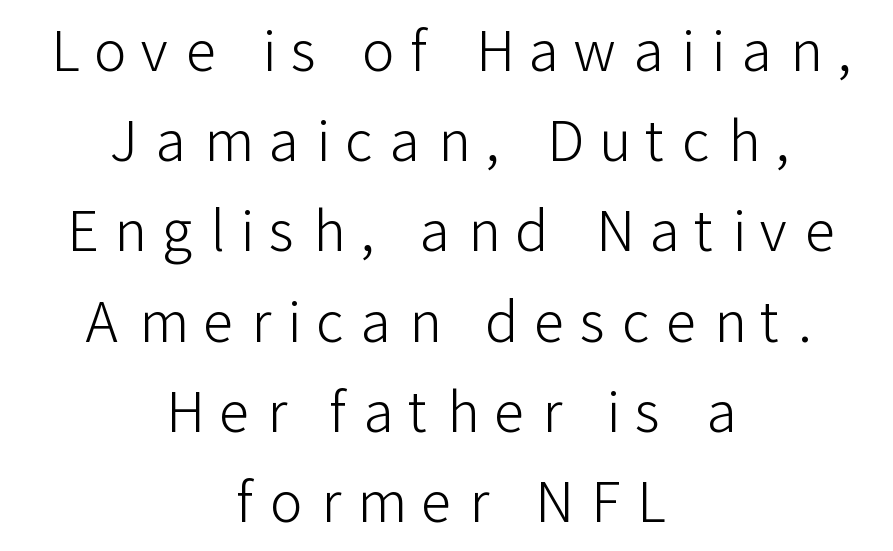
{"serif": "no", "italic": "no", "bold": "no", "weight": "light", "width": "normal", "stroke_contrast": "low", "x_height": "medium", "monospaced": "no", "underline": "no", "align": "center", "line_spacing": "normal", "line_spacing_ratio": 1.64, "letter_spacing": "wide", "letter_spacing_em": 0.3, "glyph_px": 55}
